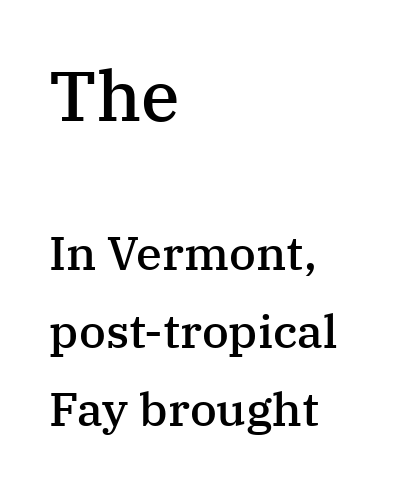
Q: Is the text bold? A: Semi-bold.
Q: Is the text italic (slanted)? A: No, it is upright.
Q: Is the typeface a serif or a sans-serif typeface? A: Serif.
Q: Is the text underlined? A: No.
Q: How is the paragraph aligned? A: Left-aligned.
Q: Is the spacing between letters normal or unusually wide? A: Normal.
Q: Is the spacing between lines tight, normal or loose? A: Normal.
Q: Which block of text is set in a larger size, the first (top) or the second (bottom)? A: The first (top) one.
Q: Width (condensed, normal, or wide)? A: Normal.
Q: Stroke contrast? A: Medium.
Q: x-height? A: Medium.
Q: Monospaced? A: No.
